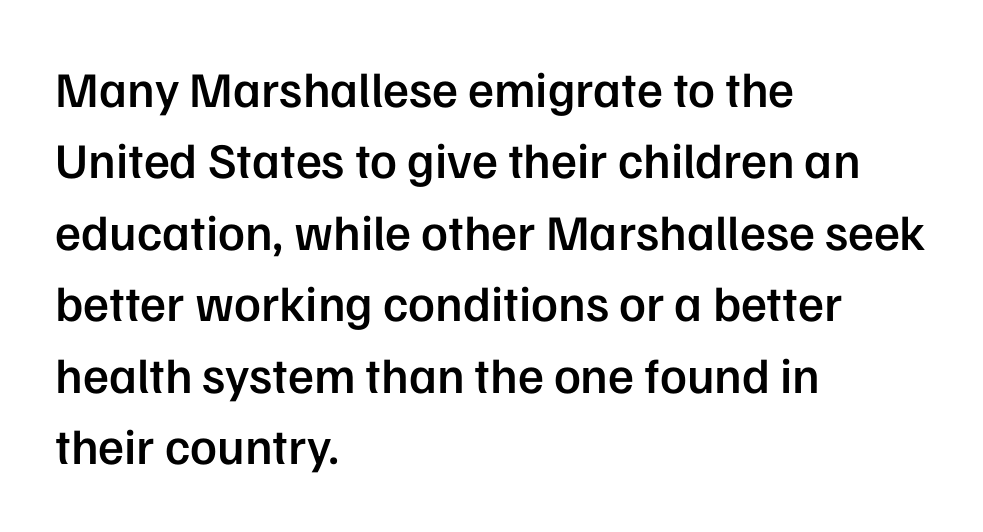
{"serif": "no", "italic": "no", "bold": "semi", "weight": "semibold", "width": "normal", "stroke_contrast": "low", "x_height": "medium", "monospaced": "no", "underline": "no", "align": "left", "line_spacing": "normal", "line_spacing_ratio": 1.43, "letter_spacing": "normal", "letter_spacing_em": 0.0, "glyph_px": 50}
